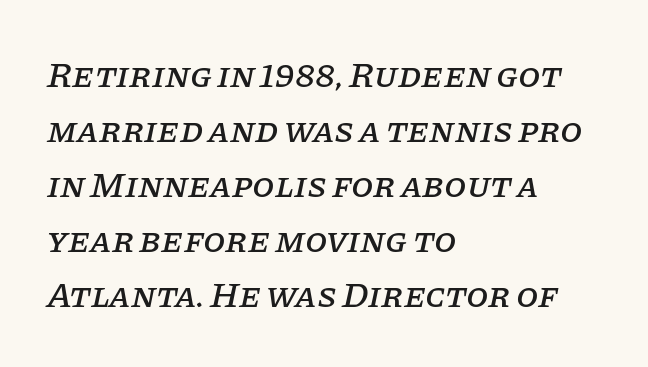
The image shows 36 px serif type, italic (leaning right); set left-aligned, normal line spacing (1.53x), normal letter spacing, not underlined; low stroke contrast and a large x-height.
